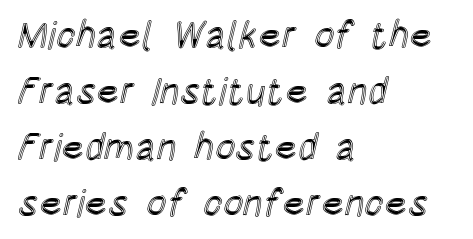
The text block is weighted toward the left margin, trailing off unevenly rightward. These lines are rendered in a variable-pitch font. Students, note that the glyphs here touch the page at normal intervals. Does the leading feel generous? No, just average.
